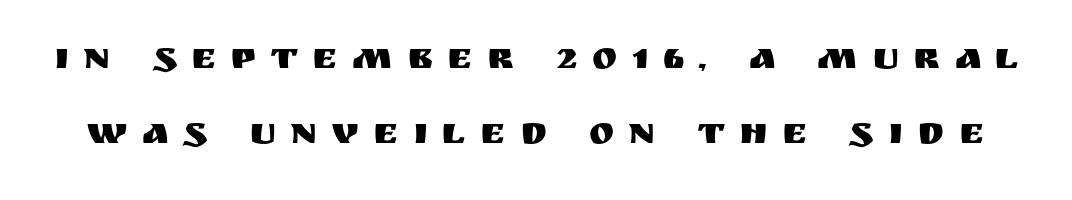
The image shows 38 px sans-serif type, upright; set loose line spacing (1.97x), unusually wide letter spacing (+0.38 em), not underlined; medium stroke contrast and a large x-height.
